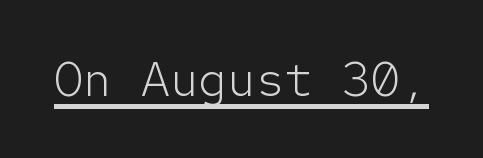
Q: Is the text bold? A: No.
Q: Is the text italic (slanted)? A: No, it is upright.
Q: Is the typeface a serif or a sans-serif typeface? A: Sans-serif.
Q: Is the text underlined? A: Yes.
Q: Is the spacing between letters normal or unusually wide? A: Normal.
Q: Width (condensed, normal, or wide)? A: Normal.
Q: Stroke contrast? A: Low.
Q: x-height? A: Medium.
Q: Monospaced? A: Yes.
